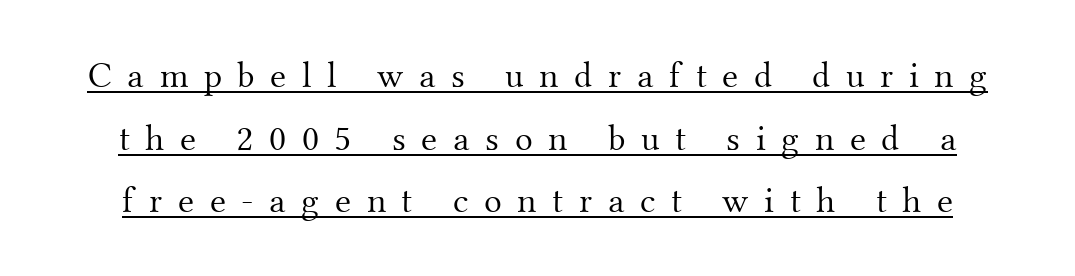
Q: Is the text bold? A: No.
Q: Is the text italic (slanted)? A: No, it is upright.
Q: Is the typeface a serif or a sans-serif typeface? A: Serif.
Q: Is the text underlined? A: Yes.
Q: Is the spacing between letters normal or unusually wide? A: Unusually wide.
Q: Is the spacing between lines tight, normal or loose? A: Normal.
Q: Width (condensed, normal, or wide)? A: Normal.
Q: Stroke contrast? A: Medium.
Q: x-height? A: Small.
Q: Monospaced? A: No.
